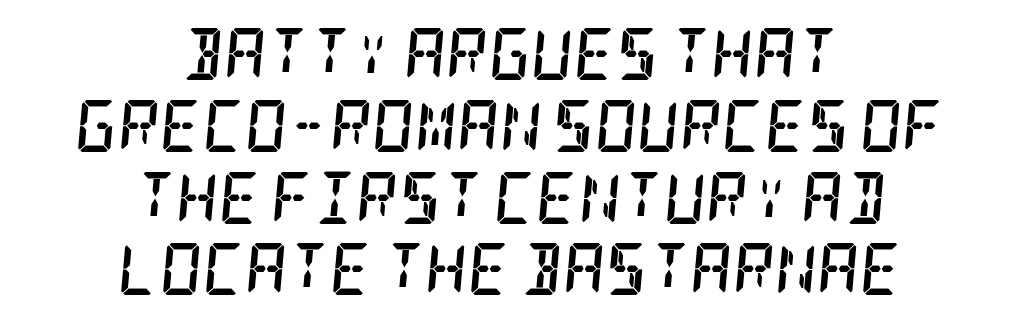
{"serif": "yes", "italic": "yes", "lean": "right", "slant_degrees": 5, "bold": "yes", "weight": "semibold", "width": "condensed", "stroke_contrast": "low", "x_height": "large", "underline": "no", "align": "center", "line_spacing": "normal", "line_spacing_ratio": 1.38, "letter_spacing": "normal", "letter_spacing_em": 0.0, "glyph_px": 52}
